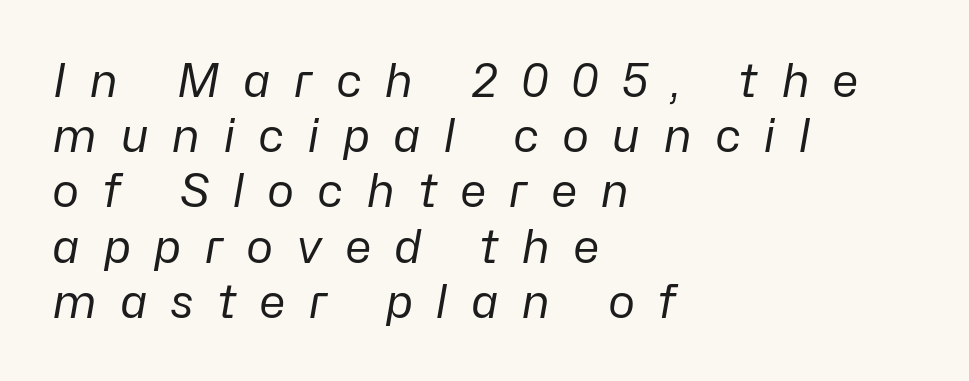
Character widths vary here, with narrow letters taking less room than wide ones. Display-style spreading of the glyphs; the letterfit is very open. Each stroke keeps to a modest, everyday thickness or less. The lines are quadded left. No word sits above an underline. The font's italic variant was chosen for this text.
